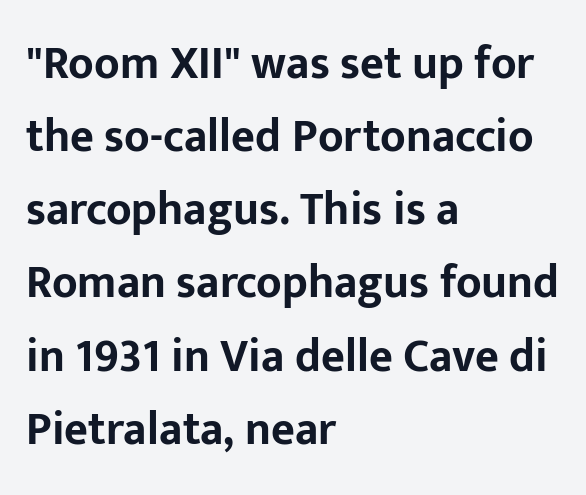
The image shows 46 px bold sans-serif type, upright; set left-aligned, normal line spacing (1.59x), normal letter spacing, not underlined; low stroke contrast and a medium x-height.
